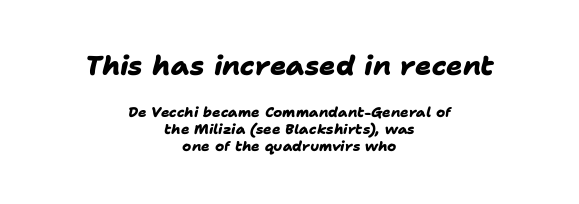
{"bold": "yes", "underline": "no", "align": "center", "line_spacing_ratio": 1.23, "letter_spacing": "normal", "letter_spacing_em": 0.0, "larger_block": "first", "size_ratio": 1.93, "glyph_px": 27}
